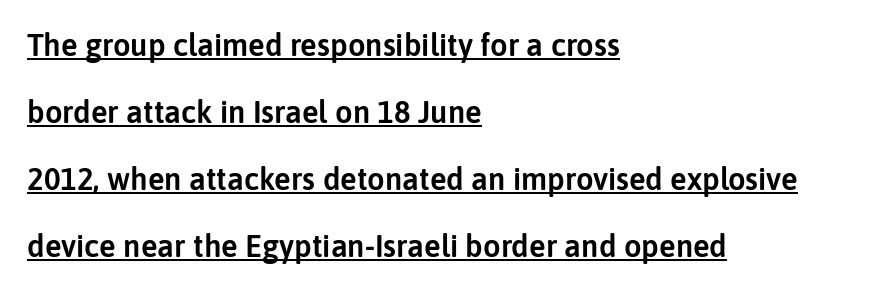
The image shows 31 px sans-serif type, upright; set left-aligned, loose line spacing (2.16x), normal letter spacing, underlined; low stroke contrast and a medium x-height.
